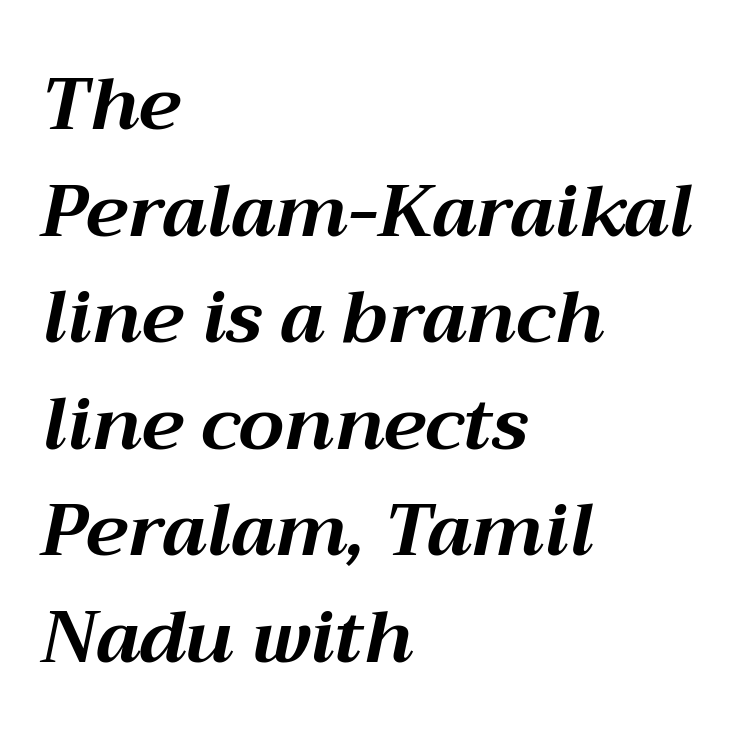
This is heavy type, rendered in bold. This sample is left-justified, so line endings fall wherever the words run out. Does the leading feel generous? No, just average. A typesetter would call this zero additional tracking.
